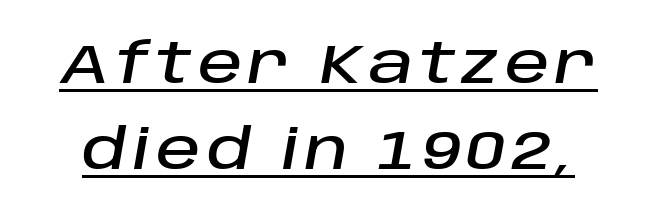
Posture: slanted. Each letter keeps its own natural width here, so spacing adapts to shape. The face used here appears with an underline applied. A normal amount of white space separates one row of letters from the next.
